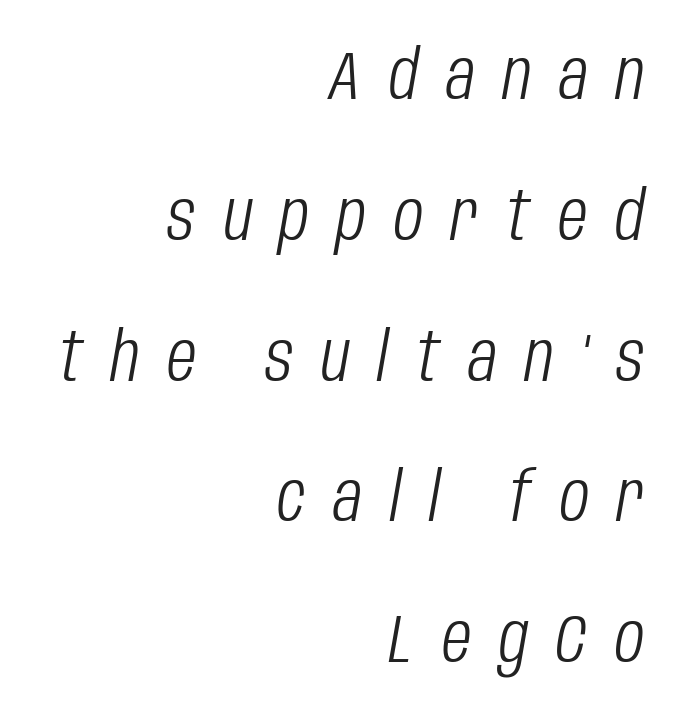
The image shows 68 px light, condensed type, italic (leaning right); set right-aligned, loose line spacing (2.07x), unusually wide letter spacing (+0.41 em), not underlined; low stroke contrast and a large x-height.
